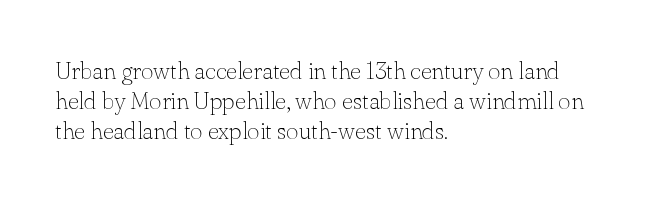
Q: Is the text bold? A: No.
Q: Is the text italic (slanted)? A: No, it is upright.
Q: Is the text underlined? A: No.
Q: How is the paragraph aligned? A: Left-aligned.
Q: Is the spacing between letters normal or unusually wide? A: Normal.
